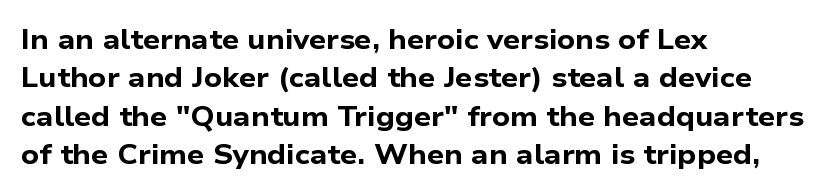
The image shows 27 px bold type; set left-aligned, normal line spacing (1.42x), normal letter spacing, not underlined.
